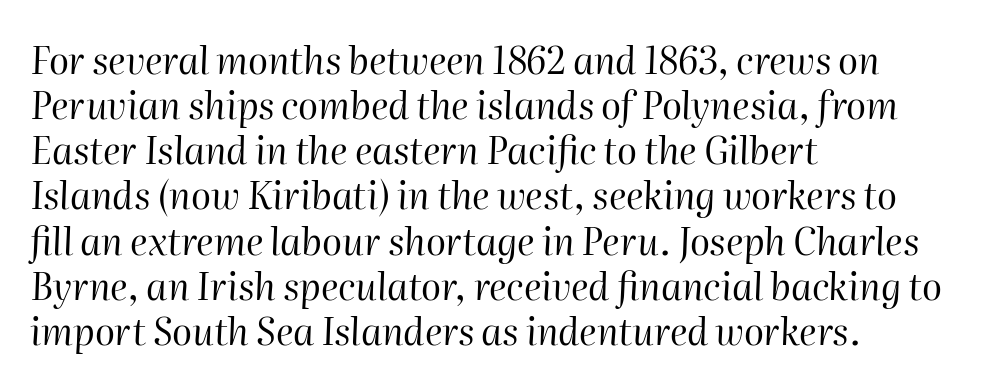
The image shows 37 px regular-weight type, italic (leaning right); set left-aligned, line spacing 1.22x, normal letter spacing, not underlined; high stroke contrast and a medium x-height.
